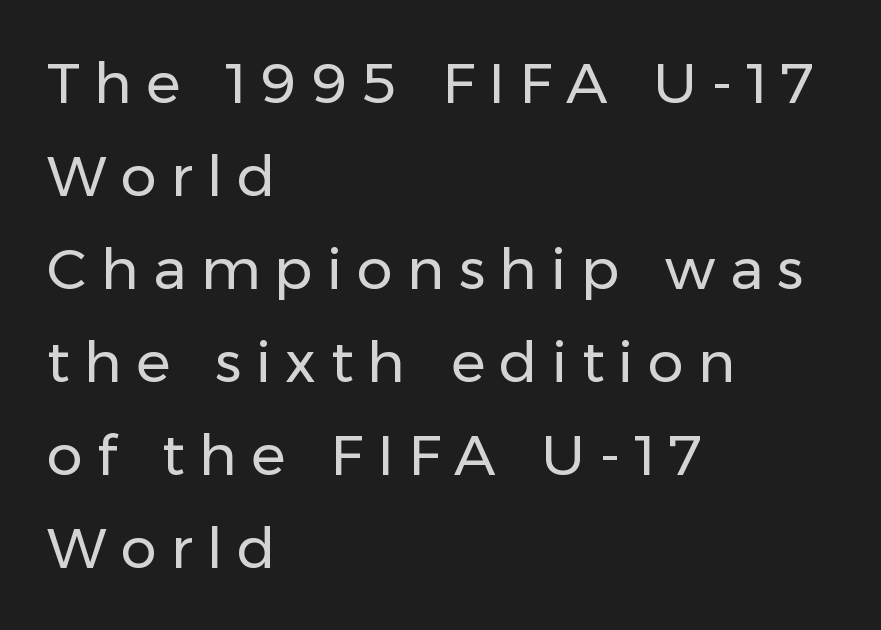
The image shows 57 px regular-weight sans-serif type, upright; set left-aligned, normal line spacing (1.63x), unusually wide letter spacing (+0.25 em), not underlined; low stroke contrast and a medium x-height.
